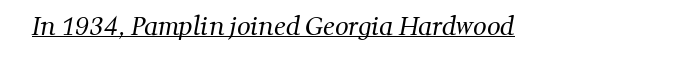
Underlining? Definitely there. The weight tops out at a normal text grade. Does extra space separate the letters? No, they use regular spacing.
